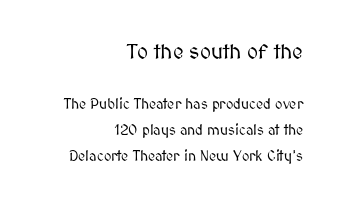
The image shows 21 px text type, upright; set right-aligned, line spacing 1.86x, normal letter spacing, not underlined; the first (top) block is 1.5x larger.
